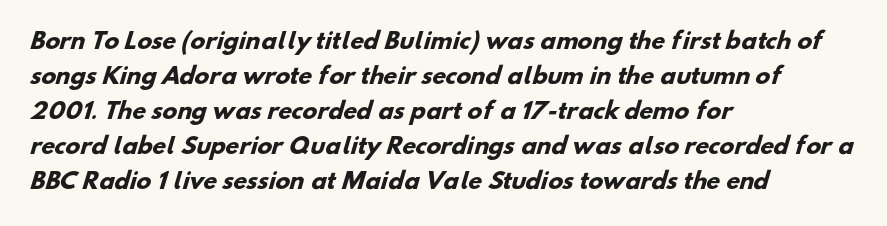
The image shows 22 px bold type; set left-aligned, normal line spacing (1.59x), normal letter spacing, not underlined.
